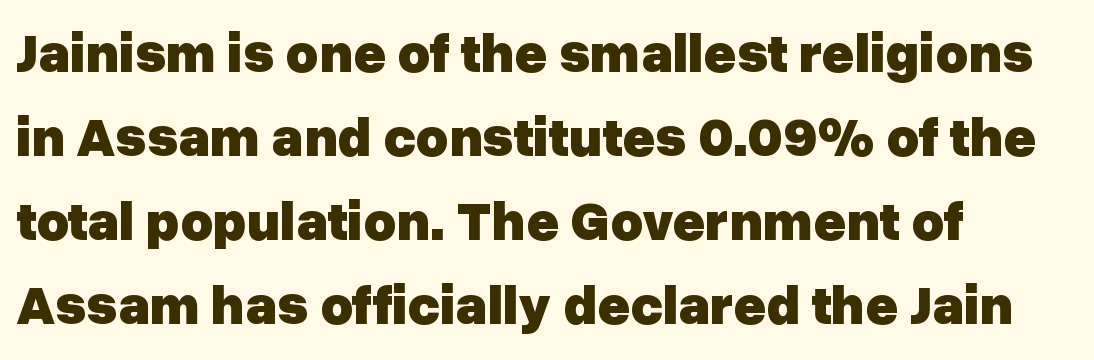
{"serif": "no", "italic": "no", "bold": "yes", "weight": "heavy", "width": "normal", "stroke_contrast": "low", "x_height": "medium", "monospaced": "no", "underline": "no", "align": "left", "line_spacing": "normal", "line_spacing_ratio": 1.5, "letter_spacing": "normal", "letter_spacing_em": 0.0, "glyph_px": 56}
